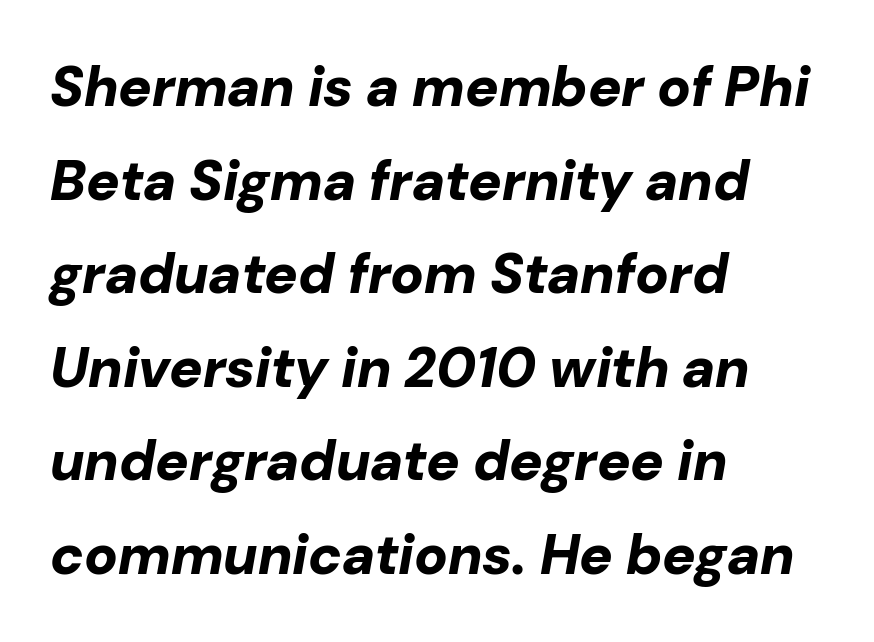
The image shows 56 px bold type, italic (leaning right); set left-aligned, normal line spacing (1.67x), normal letter spacing, not underlined; low stroke contrast and a medium x-height.
